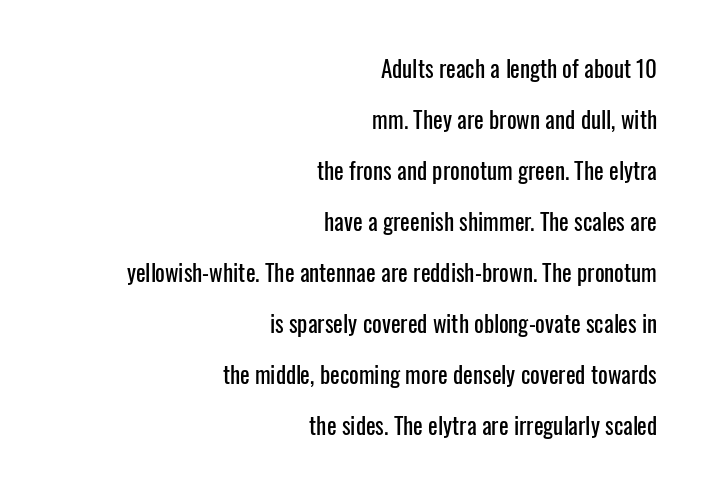
The image shows 23 px text type, upright; set right-aligned, loose line spacing (2.22x), normal letter spacing, not underlined.
